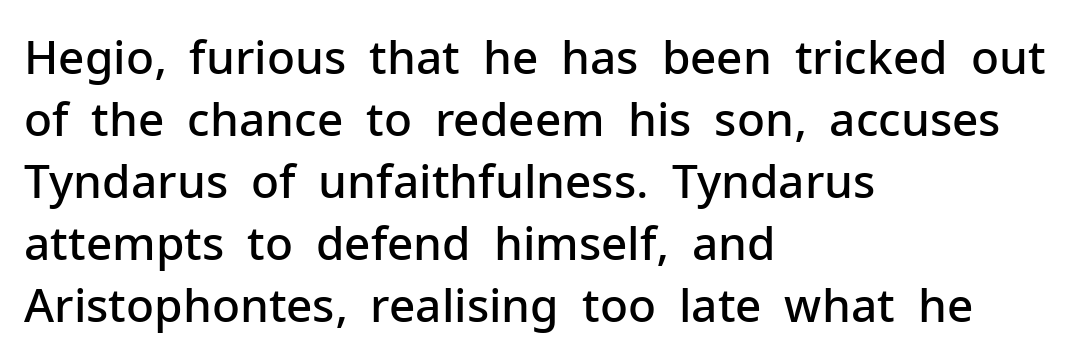
The typesetting leans somewhat heavy: a semibold. Short note: letters normally spaced. Short and long lines alike share a common starting point at left. Stroke terminals: plain, sans-serif.
